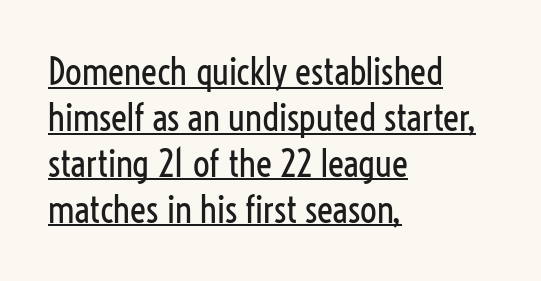
Observe the ordinary spacing: letters are neighbours, not strangers. If you drew a ruler down the left edge, every line would touch it. Spacing verdict: proportional, widths tailored to each character. Somebody hit Ctrl+U on this one — the words are underlined.
